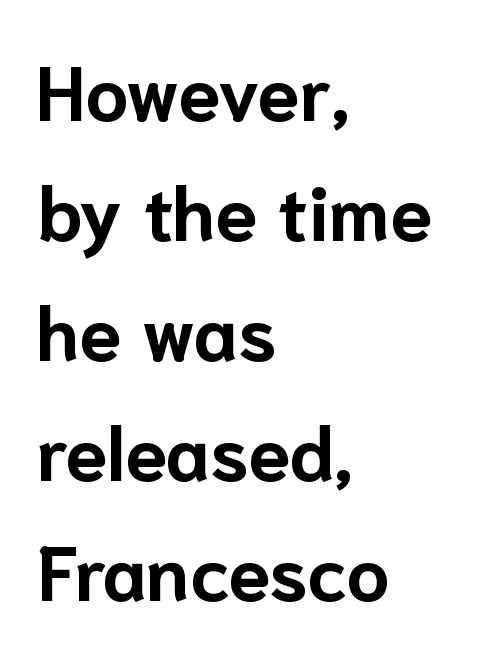
Q: Is the text bold? A: Yes.
Q: Is the text italic (slanted)? A: No, it is upright.
Q: Is the typeface a serif or a sans-serif typeface? A: Sans-serif.
Q: Is the text underlined? A: No.
Q: How is the paragraph aligned? A: Left-aligned.
Q: Is the spacing between letters normal or unusually wide? A: Normal.
Q: Is the spacing between lines tight, normal or loose? A: Normal.
Q: Width (condensed, normal, or wide)? A: Normal.
Q: Stroke contrast? A: Low.
Q: x-height? A: Medium.
Q: Monospaced? A: No.
